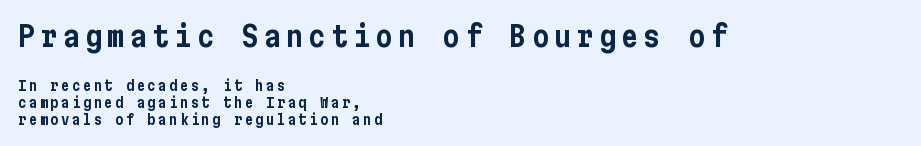
{"serif": "no", "italic": "no", "width": "condensed", "stroke_contrast": "low", "x_height": "medium", "underline": "no", "align": "left", "line_spacing_ratio": 1.22, "larger_block": "first", "size_ratio": 2.07, "glyph_px": 29}
